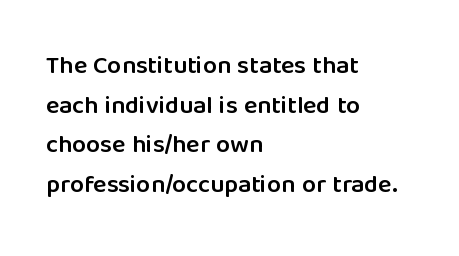
Q: Is the text bold? A: Semi-bold.
Q: Is the text italic (slanted)? A: No, it is upright.
Q: Is the text underlined? A: No.
Q: How is the paragraph aligned? A: Left-aligned.
Q: Is the spacing between letters normal or unusually wide? A: Normal.
Q: Is the spacing between lines tight, normal or loose? A: Normal.
